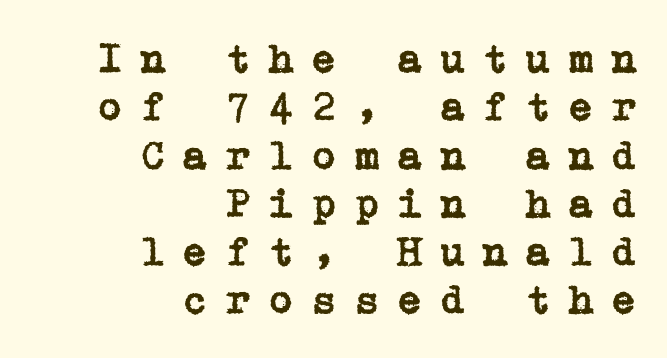
Leftover space on each line is placed entirely before the opening word. Is this a sans? No — the strokes have serifs. The line texture is sparse and dotted thanks to wide tracking. Style check: upright.
